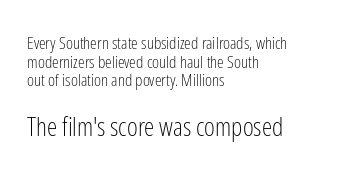
The face used here appears at its bigger size in the lower chunk. Nobody touched the tracking dial on this one. Each stroke keeps to a modest, everyday thickness or less. The text block is weighted toward the left margin, trailing off unevenly rightward.
